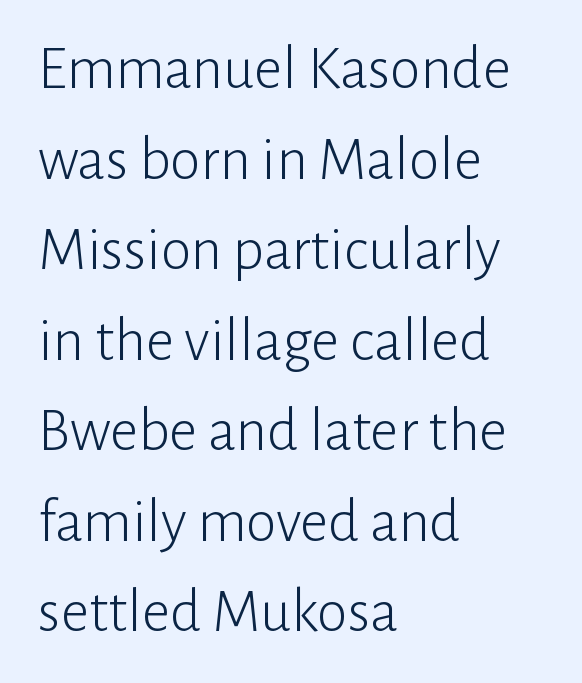
The image shows 62 px light sans-serif type, upright; set left-aligned, normal line spacing (1.46x), normal letter spacing, not underlined; low stroke contrast and a medium x-height.
